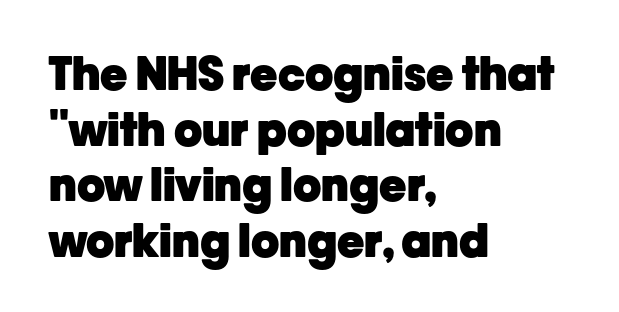
{"serif": "no", "italic": "no", "bold": "yes", "weight": "heavy", "width": "normal", "stroke_contrast": "low", "x_height": "medium", "monospaced": "no", "underline": "no", "align": "left", "line_spacing_ratio": 1.21, "letter_spacing": "normal", "letter_spacing_em": 0.0, "glyph_px": 46}
